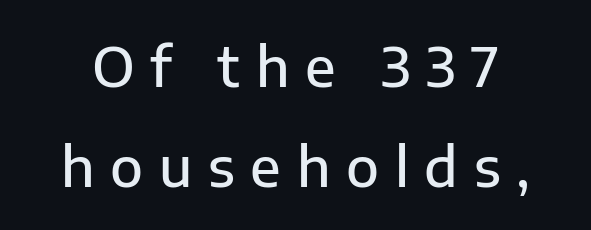
Note the varied advance widths — an 'i' is clearly narrower than an 'm'. Each row of text sits above clean, open space. These lines have a slow, spaced-out rhythm from letter to letter. The face used here is a sans, in the tradition of grotesques and geometrics. When letters stand straight like this, we call the style roman or upright. Firm but not heavy-handed strokes: this text is semibold.
